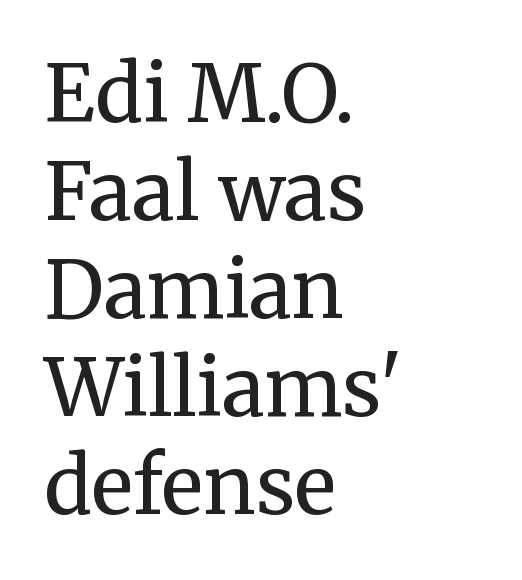
The passage shown is not underscored anywhere. Stroke thickness stays within the range of a standard reading face or lighter. Check where the strokes stop: tiny serifs finish them off. Note the varied advance widths — an 'i' is clearly narrower than an 'm'.
